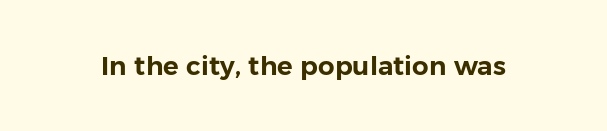
Q: Is the text italic (slanted)? A: No, it is upright.
Q: Is the text underlined? A: No.
Q: Is the spacing between letters normal or unusually wide? A: Normal.
